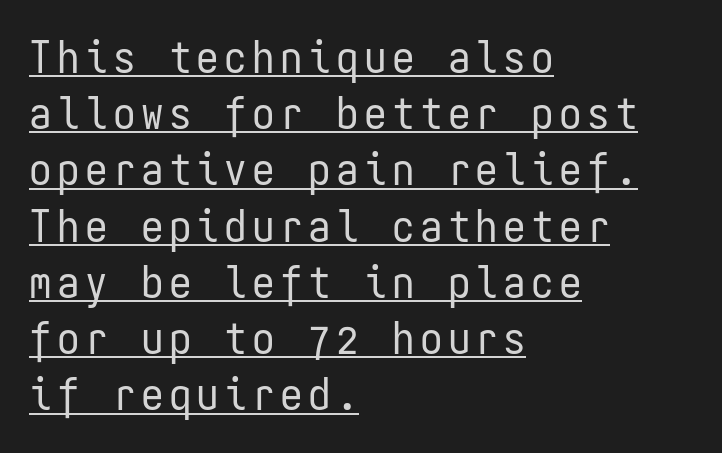
The font family rendered here belongs to the sans-serif group. Tall strokes in this sample are plumb rather than angled. Whoever set this chose a conventional vertical rhythm. Stroke mass is kept to a normal reading level or below. Like a heading marked for emphasis, these lines bear an underscore.
